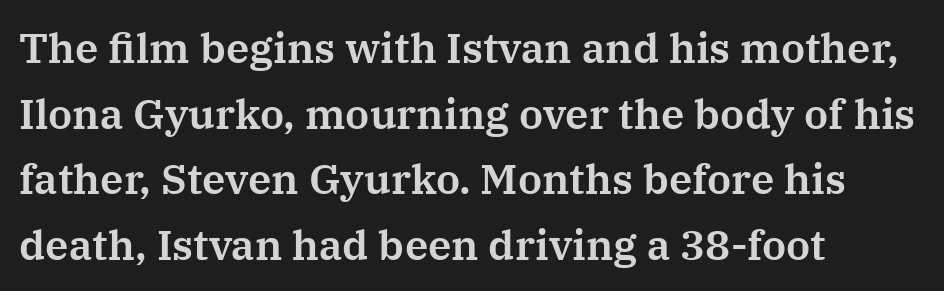
Q: Is the text italic (slanted)? A: No, it is upright.
Q: Is the typeface a serif or a sans-serif typeface? A: Serif.
Q: Is the text underlined? A: No.
Q: How is the paragraph aligned? A: Left-aligned.
Q: Is the spacing between letters normal or unusually wide? A: Normal.
Q: Is the spacing between lines tight, normal or loose? A: Normal.
Q: Width (condensed, normal, or wide)? A: Normal.
Q: Stroke contrast? A: Medium.
Q: x-height? A: Medium.
Q: Monospaced? A: No.
